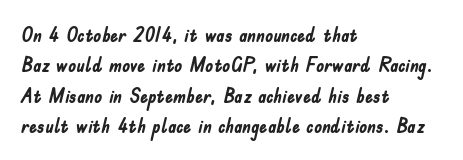
{"bold": "yes", "underline": "no", "align": "left", "line_spacing": "normal", "line_spacing_ratio": 1.52, "letter_spacing": "normal", "letter_spacing_em": 0.0, "glyph_px": 20}
